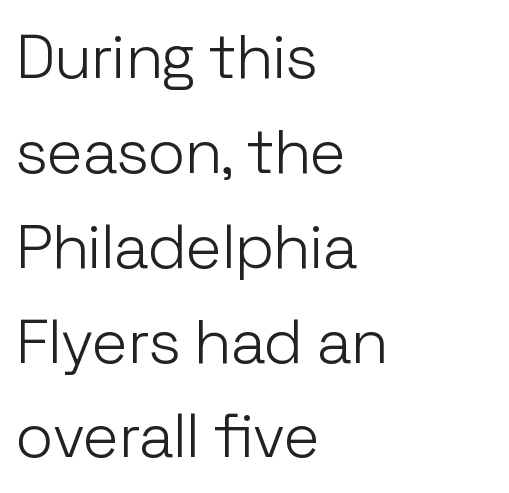
Q: Is the text bold? A: No.
Q: Is the text italic (slanted)? A: No, it is upright.
Q: Is the typeface a serif or a sans-serif typeface? A: Sans-serif.
Q: Is the text underlined? A: No.
Q: How is the paragraph aligned? A: Left-aligned.
Q: Is the spacing between letters normal or unusually wide? A: Normal.
Q: Is the spacing between lines tight, normal or loose? A: Normal.
Q: Width (condensed, normal, or wide)? A: Normal.
Q: Stroke contrast? A: Low.
Q: x-height? A: Medium.
Q: Monospaced? A: No.
